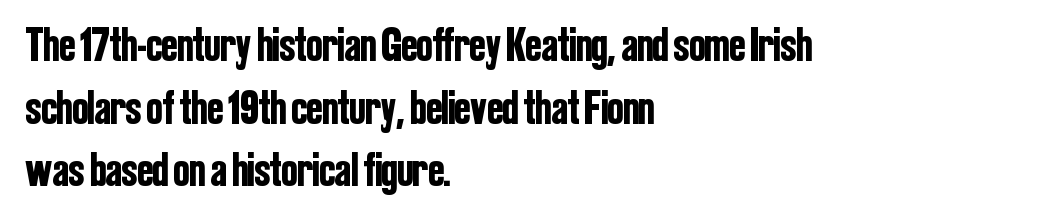
Q: Is the text italic (slanted)? A: No, it is upright.
Q: Is the typeface a serif or a sans-serif typeface? A: Sans-serif.
Q: Is the text underlined? A: No.
Q: How is the paragraph aligned? A: Left-aligned.
Q: Is the spacing between letters normal or unusually wide? A: Normal.
Q: Is the spacing between lines tight, normal or loose? A: Normal.
Q: Width (condensed, normal, or wide)? A: Condensed.
Q: Stroke contrast? A: Low.
Q: x-height? A: Medium.
Q: Monospaced? A: No.
